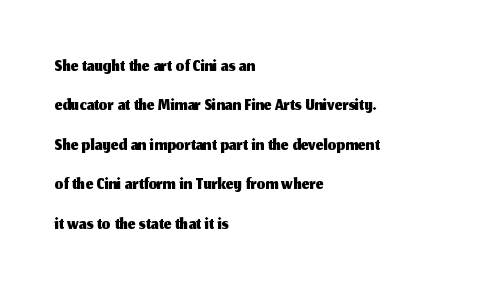
Q: Is the text italic (slanted)? A: No, it is upright.
Q: Is the text underlined? A: No.
Q: How is the paragraph aligned? A: Left-aligned.
Q: Is the spacing between letters normal or unusually wide? A: Normal.
Q: Is the spacing between lines tight, normal or loose? A: Normal.
